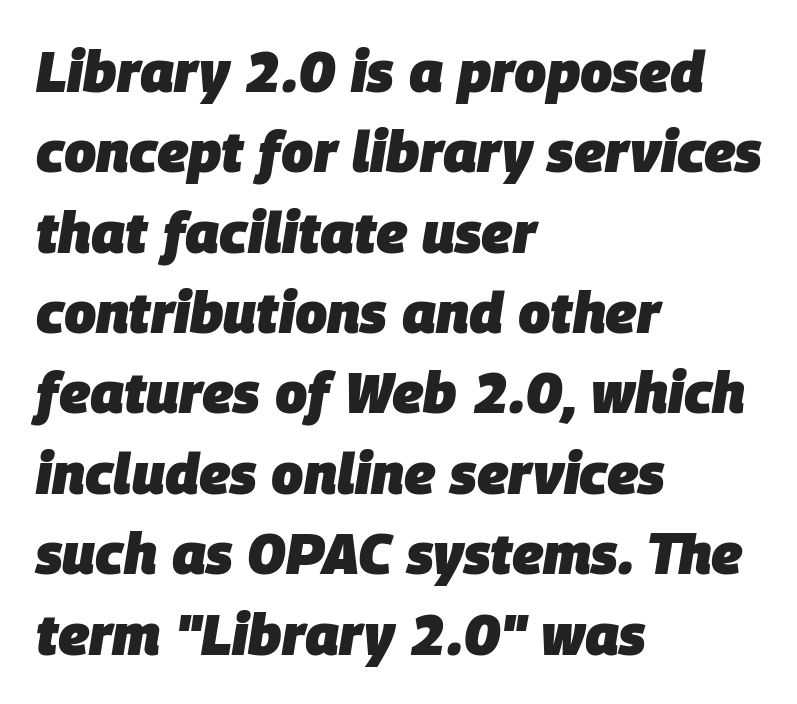
The image shows 57 px heavy type, italic (leaning right); set left-aligned, normal line spacing (1.41x), normal letter spacing, not underlined; low stroke contrast and a large x-height.
